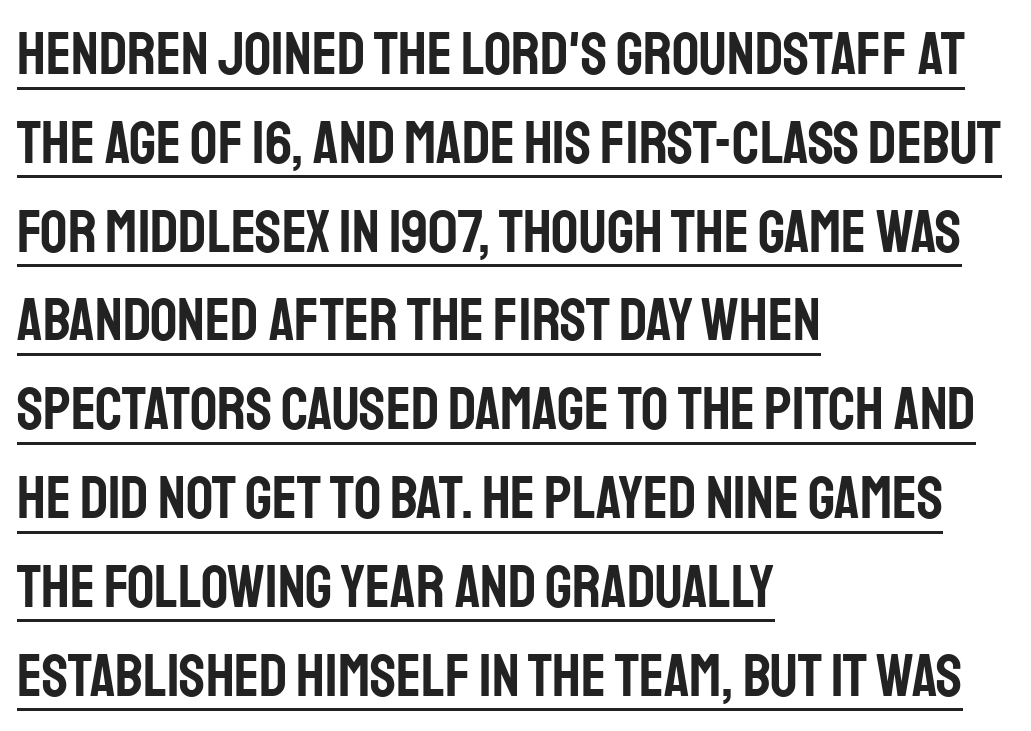
This is the regular roman posture of the typeface. If you drew a ruler down the left edge, every line would touch it. The designer went with a sans here, leaving each stem footless. Interline gaps are of average width in this sample. Here the designer chose a conventional face with non-uniform glyph widths. Each line of the rendering has a horizontal stroke beneath the glyphs.
